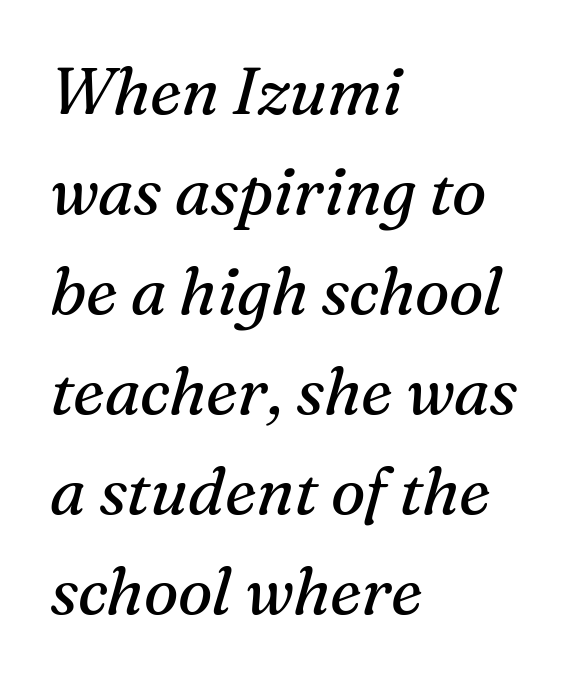
Tracking value appears to be zero — textbook default spacing. Compared with a centered layout, this one pins lines to the left instead. This is serif lettering, the kind often seen in printed books. The typeface has the unassuming heft of standard copy or less.
